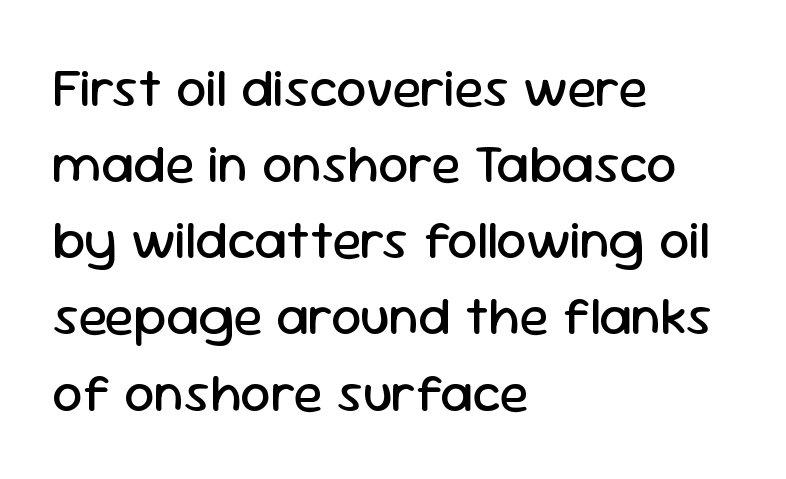
No word sits above an underline. This rendering uses left alignment, leaving the right contour irregular. These lines sit exactly where default settings would place them. Rendered with straight, roman letterforms.
